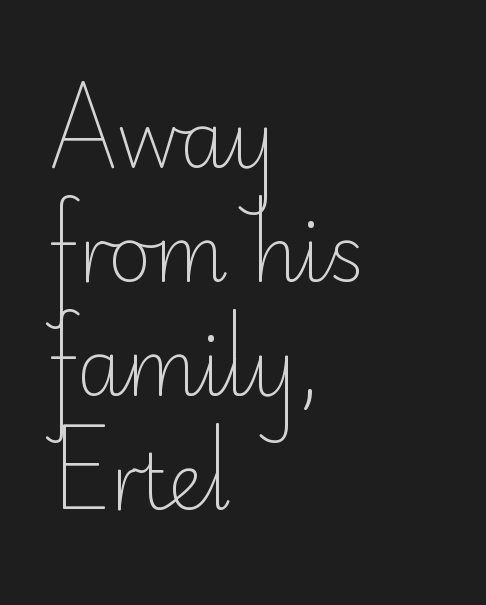
Q: Is the text bold? A: No.
Q: Is the text italic (slanted)? A: No, it is upright.
Q: Is the typeface a serif or a sans-serif typeface? A: Sans-serif.
Q: Is the text underlined? A: No.
Q: How is the paragraph aligned? A: Left-aligned.
Q: Is the spacing between letters normal or unusually wide? A: Normal.
Q: Is the spacing between lines tight, normal or loose? A: Normal.
Q: Width (condensed, normal, or wide)? A: Normal.
Q: Stroke contrast? A: Low.
Q: x-height? A: Small.
Q: Monospaced? A: No.
